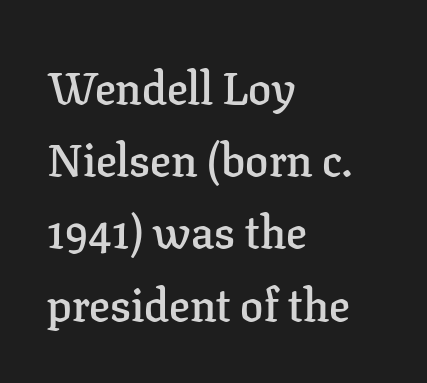
The image shows 46 px semibold serif type, upright; set left-aligned, normal line spacing (1.57x), normal letter spacing, not underlined; low stroke contrast and a medium x-height.
